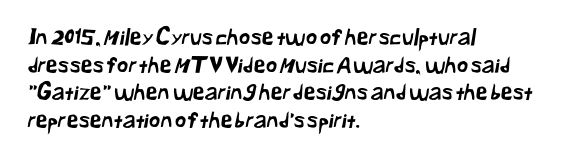
The baseline area is clear. This block has exactly the height ordinary leading produces. Letter spacing: default. The lines are quadded left.
